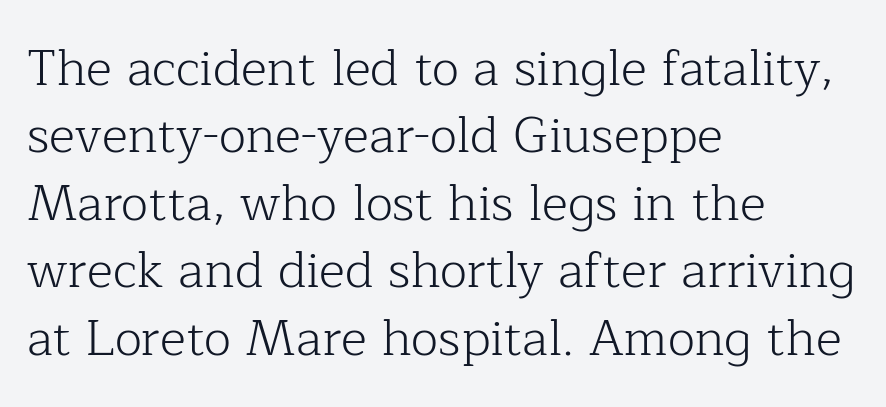
Q: Is the text bold? A: No.
Q: Is the text italic (slanted)? A: No, it is upright.
Q: Is the typeface a serif or a sans-serif typeface? A: Serif.
Q: Is the text underlined? A: No.
Q: How is the paragraph aligned? A: Left-aligned.
Q: Is the spacing between letters normal or unusually wide? A: Normal.
Q: Is the spacing between lines tight, normal or loose? A: Normal.
Q: Width (condensed, normal, or wide)? A: Normal.
Q: Stroke contrast? A: Low.
Q: x-height? A: Medium.
Q: Monospaced? A: No.
